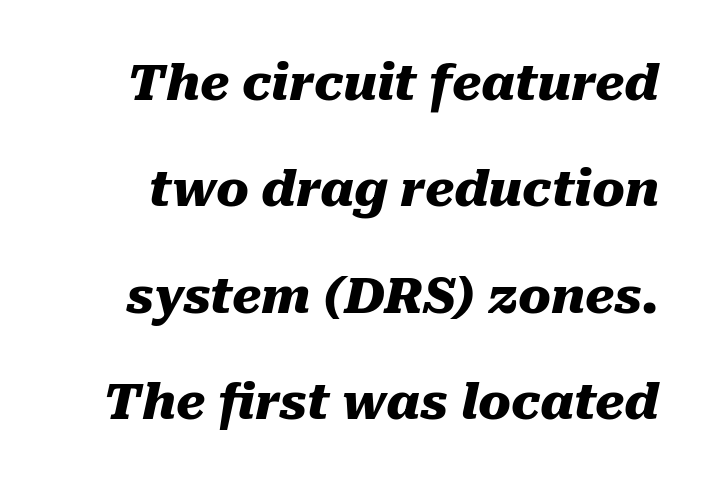
The image shows 49 px heavy type, italic (leaning right); set loose line spacing (2.17x), normal letter spacing, not underlined; medium stroke contrast and a medium x-height.
